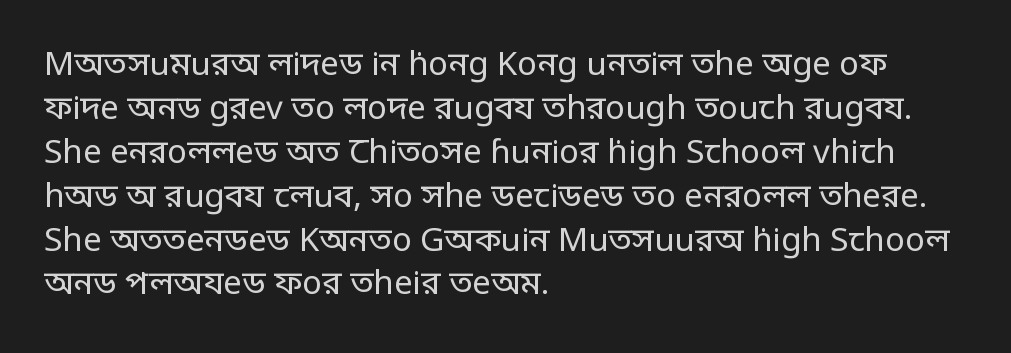
The image shows 33 px regular-weight, condensed sans-serif type, upright; set left-aligned, normal line spacing (1.33x), normal letter spacing, not underlined; low stroke contrast.
